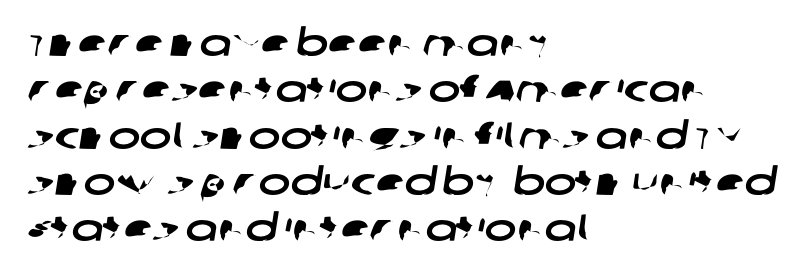
Q: Is the typeface a serif or a sans-serif typeface? A: Sans-serif.
Q: Is the text underlined? A: No.
Q: How is the paragraph aligned? A: Left-aligned.
Q: Is the spacing between letters normal or unusually wide? A: Normal.
Q: Width (condensed, normal, or wide)? A: Wide.
Q: Stroke contrast? A: Low.
Q: x-height? A: Large.
Q: Monospaced? A: No.
